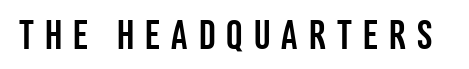
The image shows 41 px condensed sans-serif type, upright; set unusually wide letter spacing (+0.27 em), not underlined; low stroke contrast and a large x-height.
